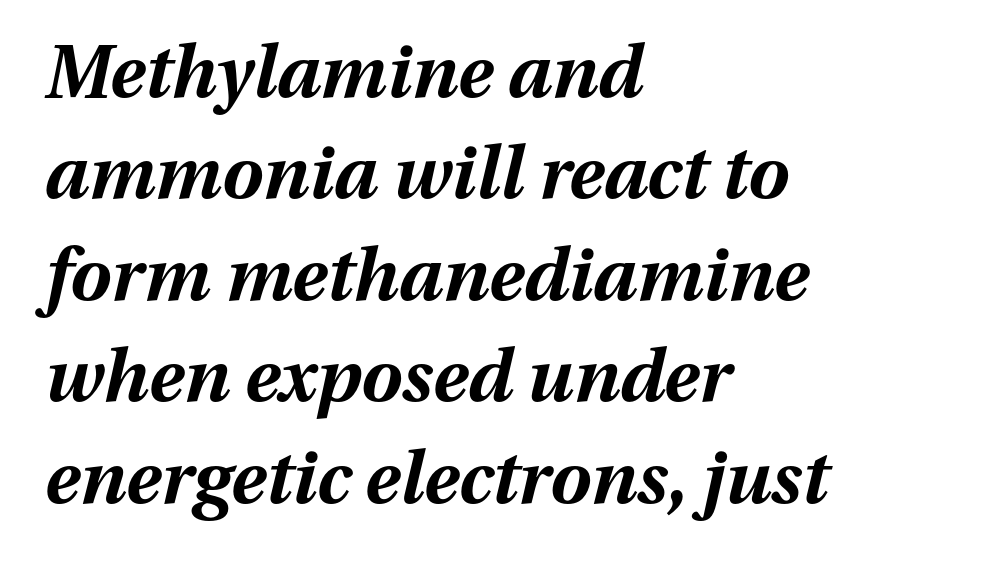
{"italic": "yes", "lean": "right", "slant_degrees": 13, "bold": "yes", "weight": "bold", "width": "normal", "stroke_contrast": "medium", "x_height": "medium", "monospaced": "no", "underline": "no", "align": "left", "line_spacing": "normal", "line_spacing_ratio": 1.39, "letter_spacing": "normal", "letter_spacing_em": 0.0, "glyph_px": 73}
